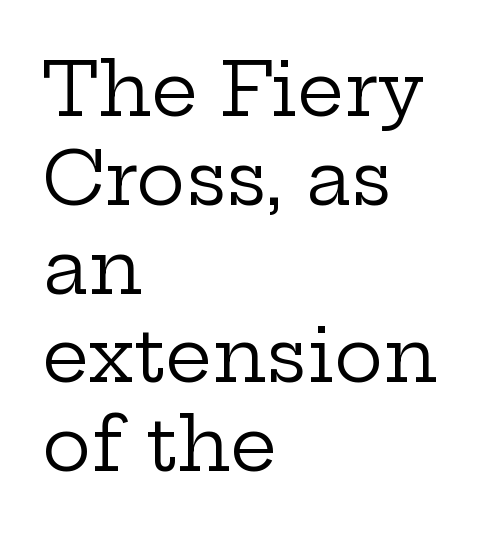
{"serif": "yes", "italic": "no", "bold": "no", "weight": "regular", "width": "wide", "stroke_contrast": "low", "x_height": "medium", "monospaced": "no", "underline": "no", "align": "left", "line_spacing_ratio": 1.2, "letter_spacing": "normal", "letter_spacing_em": 0.0, "glyph_px": 74}
